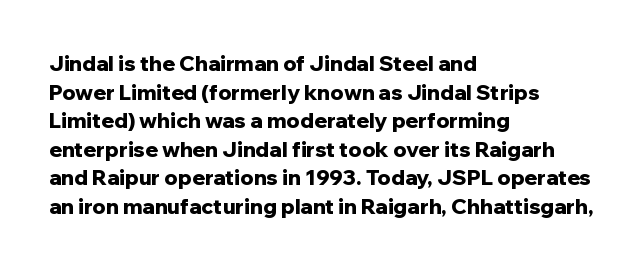
Notice how descenders clear the ascenders below comfortably — that's standard leading. Clear beneath every line of the passage. These lines are set flush left with a ragged right edge. The type sits square on the baseline with zero lean. Each word holds together tightly as a unit, with standard inter-letter gaps.
